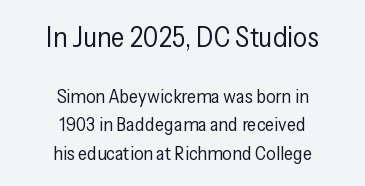
The font family rendered here belongs to the sans-serif group. Posture: vertical. Both edges are ragged and mirror each other, which tells us the setting is centered. Nobody drew a line under any word here. Of the two passages, the one on top uses the larger point size. Caption: face not bold, strokes unweighted.
